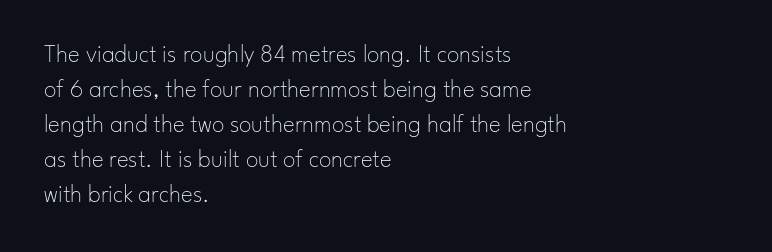
The image shows 25 px text type, upright; set left-aligned, normal line spacing (1.4x), normal letter spacing, not underlined.
